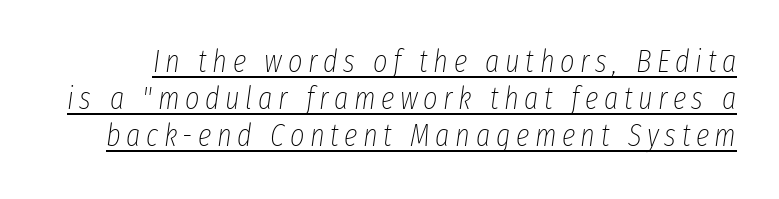
Q: Is the text bold? A: No.
Q: Is the text italic (slanted)? A: Yes, it leans right by about 8 degrees.
Q: Is the text underlined? A: Yes.
Q: Width (condensed, normal, or wide)? A: Condensed.
Q: Stroke contrast? A: Low.
Q: x-height? A: Medium.
Q: Monospaced? A: No.
